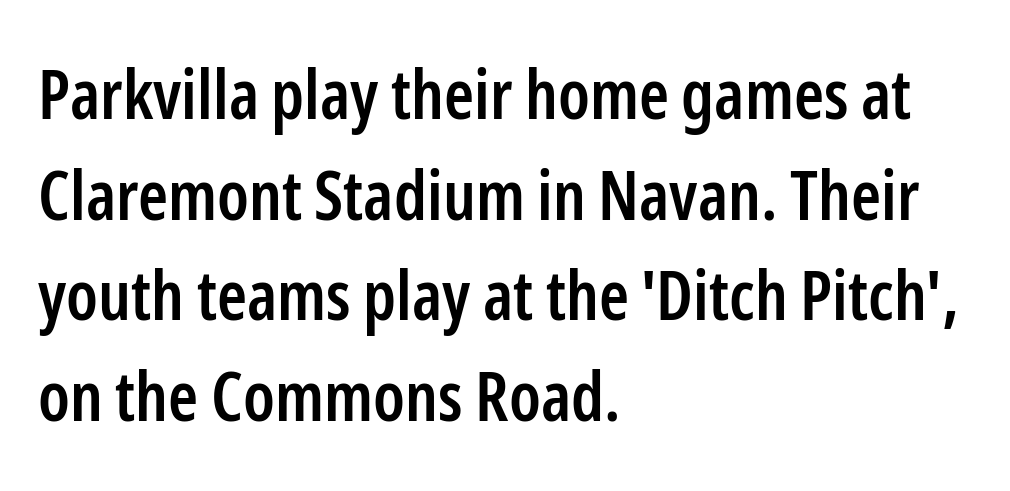
{"serif": "no", "italic": "no", "bold": "semi", "weight": "semibold", "width": "condensed", "stroke_contrast": "low", "x_height": "medium", "monospaced": "no", "underline": "no", "align": "left", "line_spacing": "normal", "line_spacing_ratio": 1.48, "letter_spacing": "normal", "letter_spacing_em": 0.0, "glyph_px": 68}
